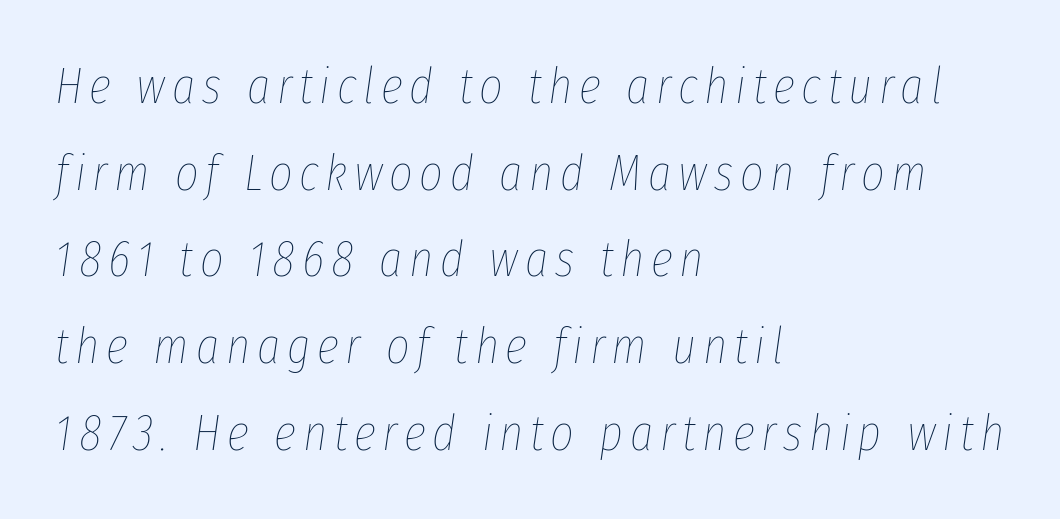
The image shows 51 px thin, condensed type, italic (leaning right); set left-aligned, normal line spacing (1.7x), not underlined; low stroke contrast and a medium x-height.
